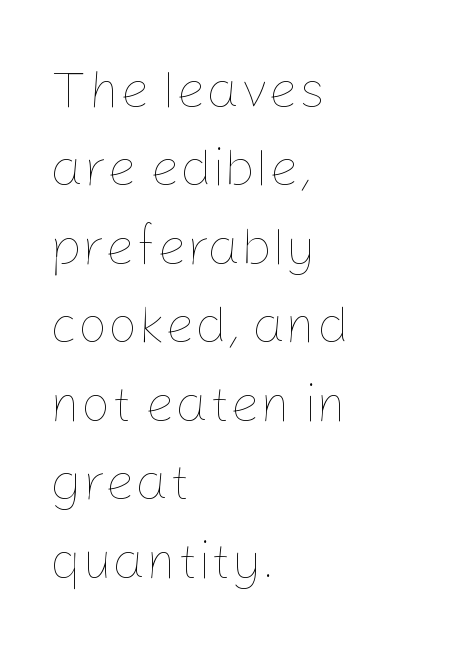
{"italic": "no", "bold": "no", "weight": "thin", "width": "normal", "stroke_contrast": "low", "x_height": "medium", "monospaced": "no", "underline": "no", "align": "left", "line_spacing": "normal", "line_spacing_ratio": 1.48, "letter_spacing": "normal", "letter_spacing_em": 0.0, "glyph_px": 53}
